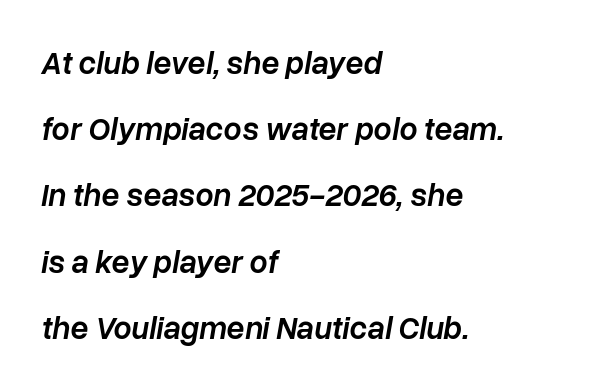
The image shows 32 px semibold type, italic (leaning right); set left-aligned, loose line spacing (2.07x), normal letter spacing, not underlined; low stroke contrast and a medium x-height.
